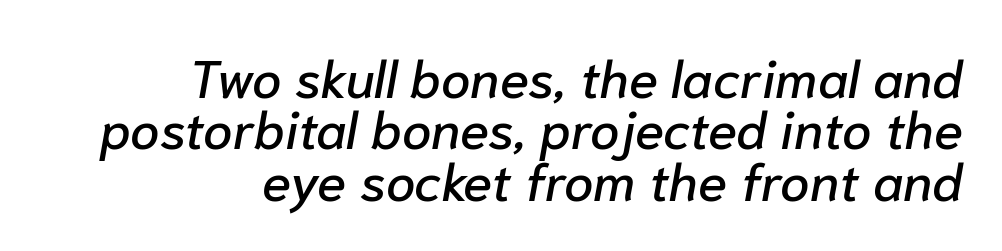
The image shows 53 px text type, italic (leaning right); set right-aligned, tight line spacing (0.97x), normal letter spacing, not underlined; low stroke contrast and a medium x-height.
